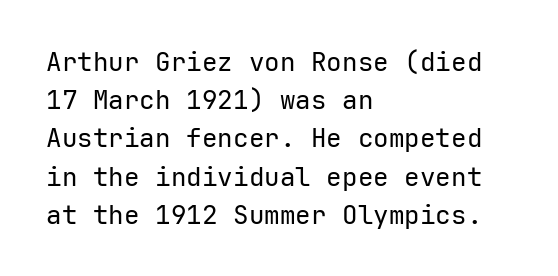
{"italic": "no", "bold": "no", "underline": "no", "align": "left", "line_spacing": "normal", "line_spacing_ratio": 1.47, "letter_spacing": "normal", "letter_spacing_em": 0.0, "glyph_px": 26}
